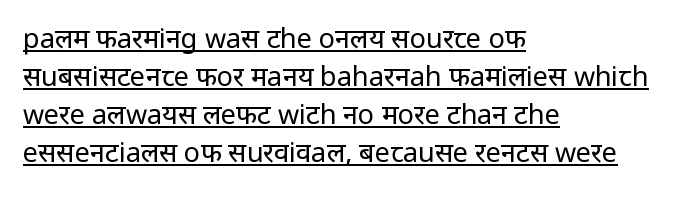
The image shows 27 px text type, upright; set left-aligned, normal line spacing (1.41x), normal letter spacing, underlined.
